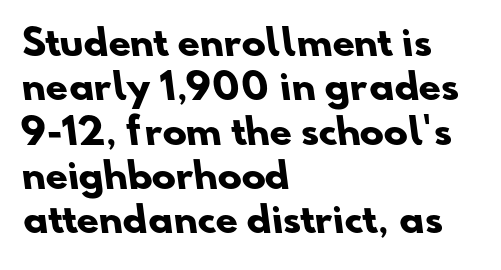
Q: Is the text bold? A: Yes.
Q: Is the typeface a serif or a sans-serif typeface? A: Sans-serif.
Q: Is the text underlined? A: No.
Q: How is the paragraph aligned? A: Left-aligned.
Q: Is the spacing between letters normal or unusually wide? A: Normal.
Q: Width (condensed, normal, or wide)? A: Normal.
Q: Stroke contrast? A: Low.
Q: x-height? A: Small.
Q: Monospaced? A: No.
